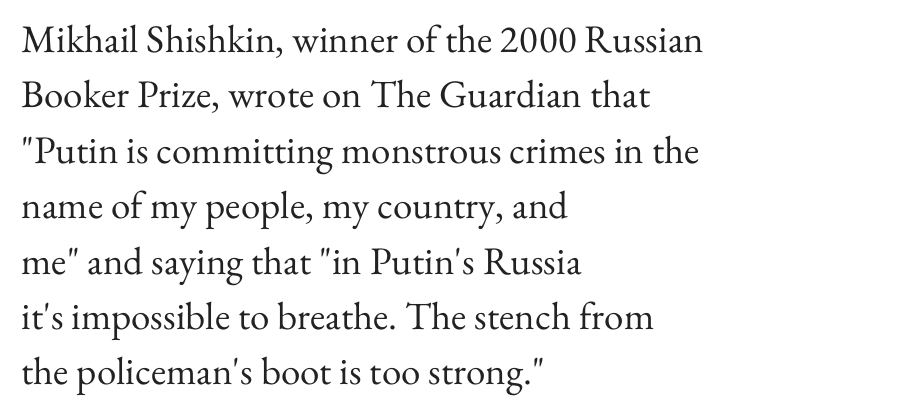
Q: Is the text bold? A: No.
Q: Is the text italic (slanted)? A: No, it is upright.
Q: Is the typeface a serif or a sans-serif typeface? A: Serif.
Q: Is the text underlined? A: No.
Q: How is the paragraph aligned? A: Left-aligned.
Q: Is the spacing between letters normal or unusually wide? A: Normal.
Q: Is the spacing between lines tight, normal or loose? A: Normal.
Q: Width (condensed, normal, or wide)? A: Normal.
Q: Stroke contrast? A: Medium.
Q: x-height? A: Small.
Q: Monospaced? A: No.
